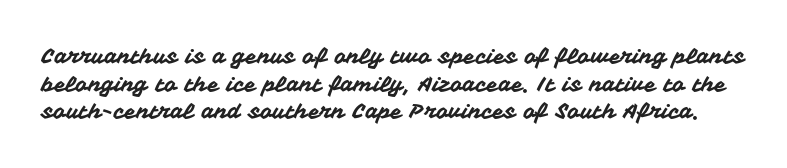
Q: Is the text italic (slanted)? A: Yes.
Q: Is the text underlined? A: No.
Q: Is the spacing between letters normal or unusually wide? A: Normal.
Q: Is the spacing between lines tight, normal or loose? A: Normal.
